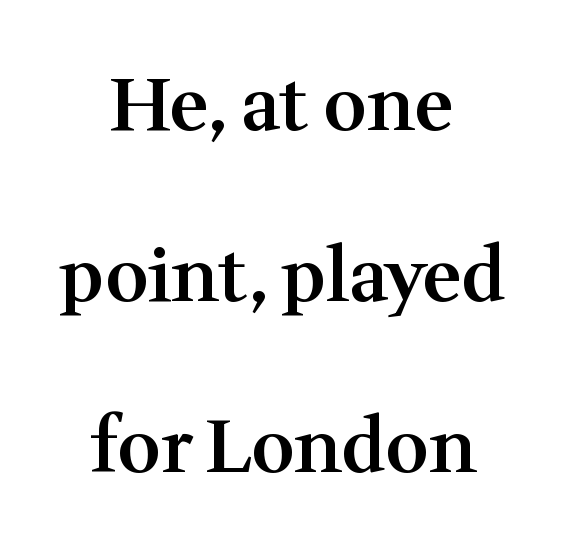
{"serif": "yes", "italic": "no", "bold": "semi", "weight": "semibold", "width": "normal", "stroke_contrast": "medium", "x_height": "medium", "monospaced": "no", "underline": "no", "align": "center", "line_spacing": "loose", "line_spacing_ratio": 2.31, "letter_spacing": "normal", "letter_spacing_em": 0.0, "glyph_px": 74}
